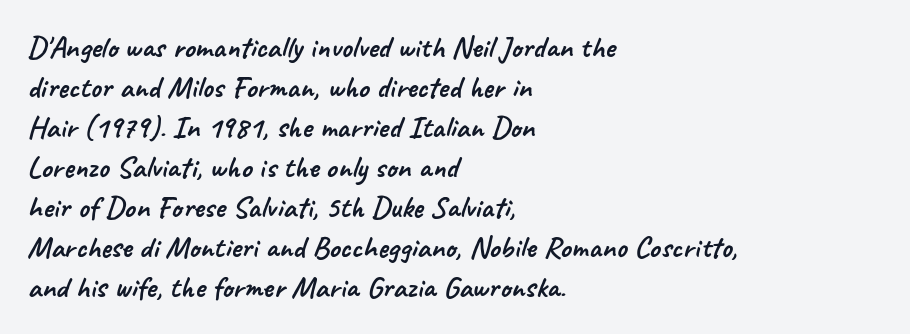
{"serif": "no", "width": "normal", "stroke_contrast": "low", "x_height": "small", "monospaced": "no", "underline": "no", "align": "left", "line_spacing": "normal", "line_spacing_ratio": 1.29, "letter_spacing": "normal", "letter_spacing_em": 0.0, "glyph_px": 31}
